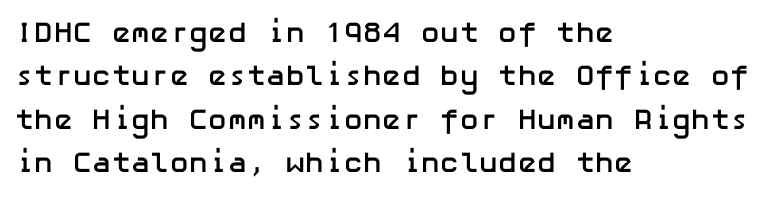
Check the space under the baseline: it is left empty. The block of text has a typical density, with ordinary space between rows. The characters display no serif detailing; their extremities are plain. Does extra space separate the letters? No, they use regular spacing. The characters look thick and weighty, a clear bold.
